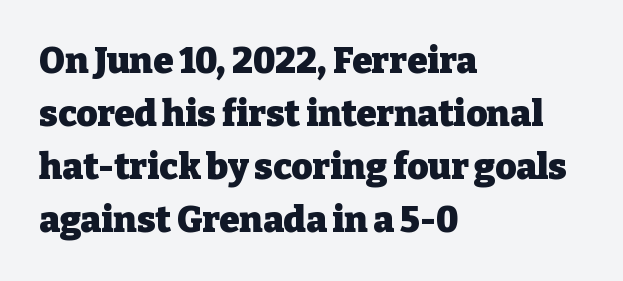
The image shows 36 px heavy serif type, upright; set left-aligned, normal line spacing (1.47x), normal letter spacing, not underlined; low stroke contrast and a medium x-height.
